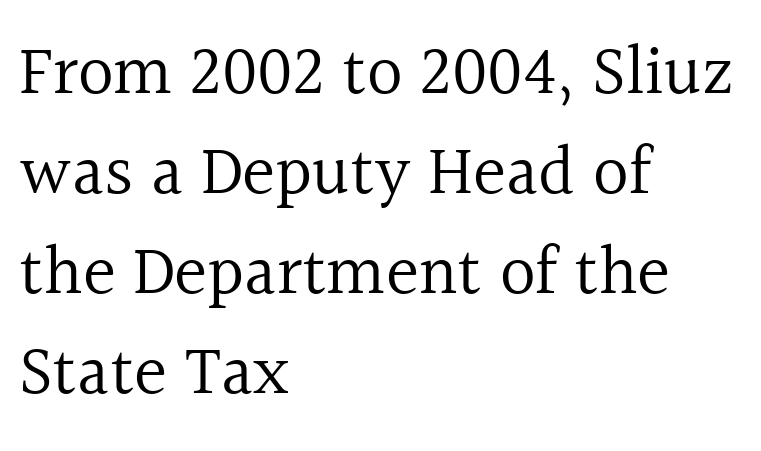
The image shows 70 px regular-weight serif type, upright; set left-aligned, normal line spacing (1.43x), normal letter spacing, not underlined; a medium x-height.
